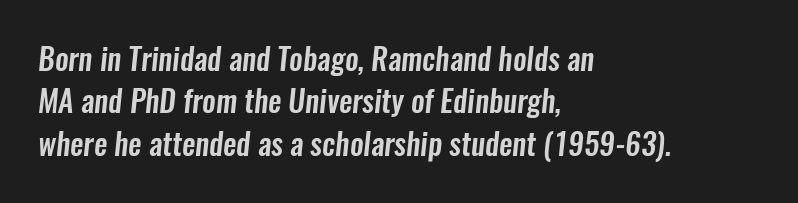
Looks like regular typesetting: each glyph gets only the width it needs. A classic flush-left, rag-right setting is used for this passage. You can tell from the bare stems that sans-serif type was used. Beneath every word, the page is bare.
